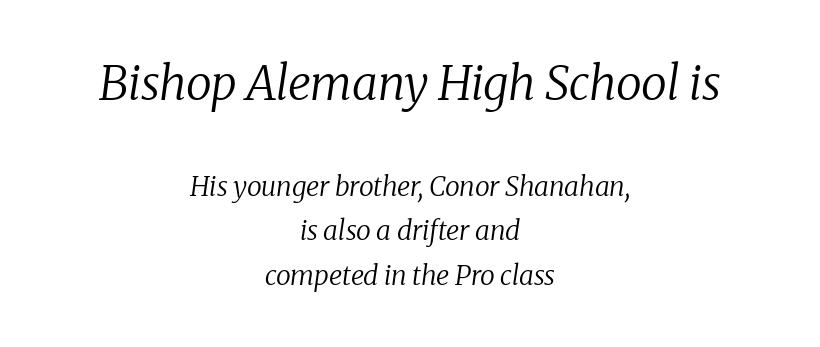
Q: Is the text bold? A: No.
Q: Is the text italic (slanted)? A: Yes, it leans right by about 8 degrees.
Q: Is the typeface a serif or a sans-serif typeface? A: Serif.
Q: Is the text underlined? A: No.
Q: How is the paragraph aligned? A: Centered.
Q: Is the spacing between letters normal or unusually wide? A: Normal.
Q: Is the spacing between lines tight, normal or loose? A: Normal.
Q: Which block of text is set in a larger size, the first (top) or the second (bottom)? A: The first (top) one.
Q: Width (condensed, normal, or wide)? A: Normal.
Q: Stroke contrast? A: Low.
Q: x-height? A: Medium.
Q: Monospaced? A: No.
